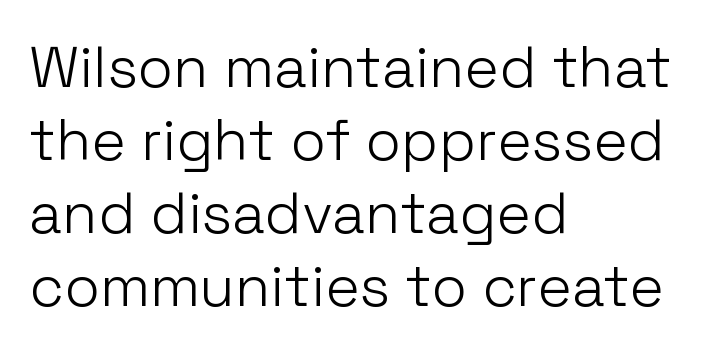
A sans-serif font was chosen for this passage. Students, note that the glyphs here touch the page at normal intervals. Letters rest on an invisible, unmarked baseline. What's the leading like? Ordinary, nothing unusual.
